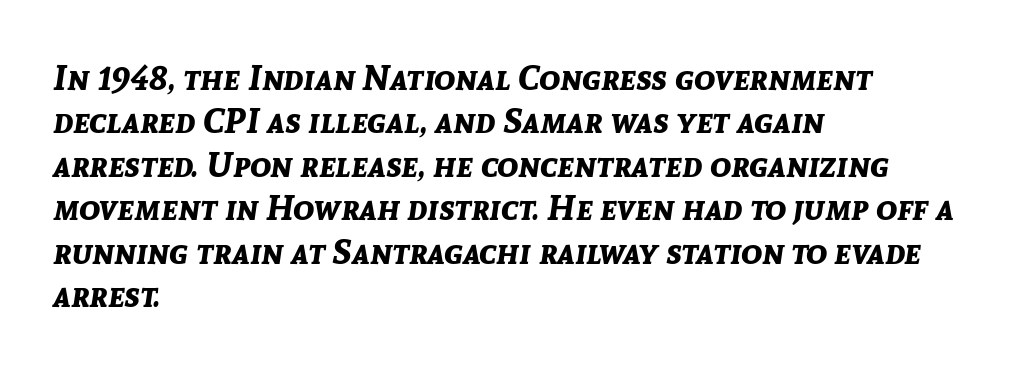
The image shows 35 px bold type, italic (leaning right); set left-aligned, line spacing 1.24x, normal letter spacing, not underlined; low stroke contrast and a medium x-height.
